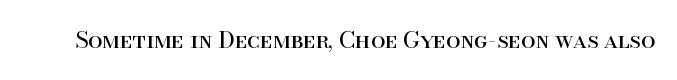
Q: Is the text bold? A: No.
Q: Is the text italic (slanted)? A: No, it is upright.
Q: Is the text underlined? A: No.
Q: Is the spacing between letters normal or unusually wide? A: Normal.
